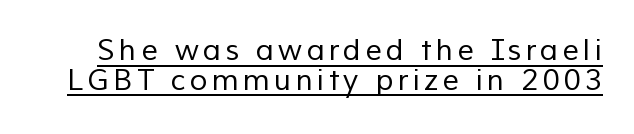
Q: Is the text bold? A: No.
Q: Is the typeface a serif or a sans-serif typeface? A: Sans-serif.
Q: Is the text underlined? A: Yes.
Q: Is the spacing between lines tight, normal or loose? A: Tight.
Q: Width (condensed, normal, or wide)? A: Normal.
Q: Stroke contrast? A: Low.
Q: x-height? A: Medium.
Q: Monospaced? A: No.
